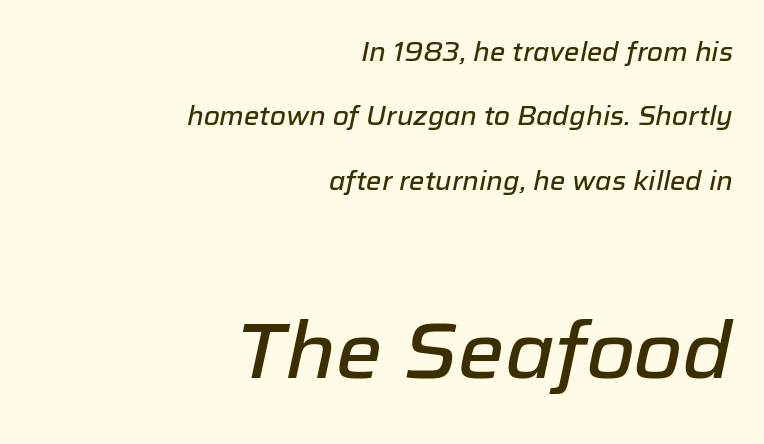
Q: Is the text italic (slanted)? A: Yes, it leans right by about 12 degrees.
Q: Is the text underlined? A: No.
Q: How is the paragraph aligned? A: Right-aligned.
Q: Is the spacing between letters normal or unusually wide? A: Normal.
Q: Is the spacing between lines tight, normal or loose? A: Loose.
Q: Which block of text is set in a larger size, the first (top) or the second (bottom)? A: The second (bottom) one.
Q: Width (condensed, normal, or wide)? A: Normal.
Q: Stroke contrast? A: Low.
Q: x-height? A: Medium.
Q: Monospaced? A: No.
